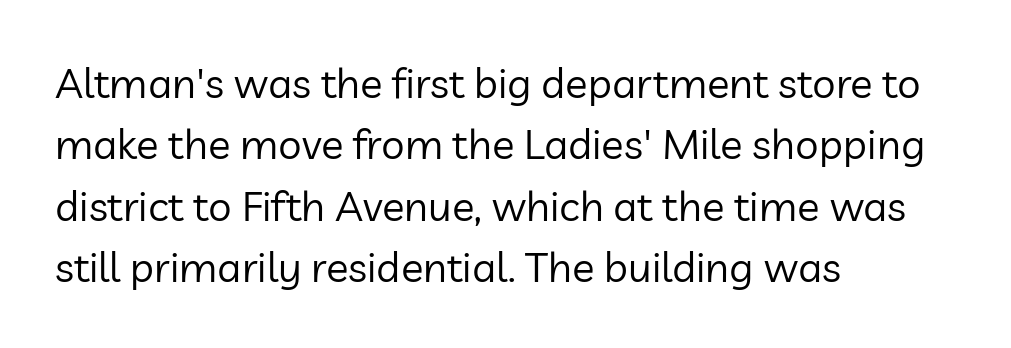
The image shows 42 px regular-weight sans-serif type, upright; set left-aligned, normal line spacing (1.46x), normal letter spacing, not underlined; low stroke contrast and a medium x-height.
